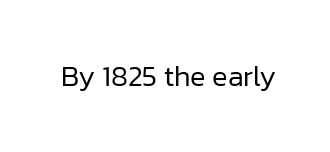
The image shows 29 px regular-weight sans-serif type, upright; set normal letter spacing, not underlined; low stroke contrast and a medium x-height.
